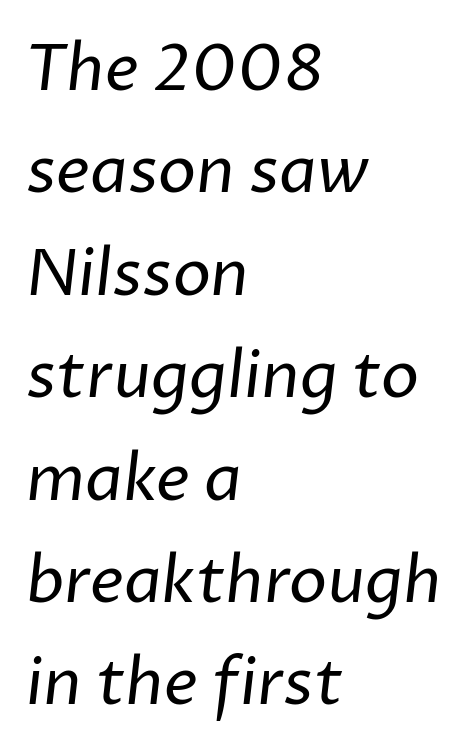
The image shows 64 px regular-weight sans-serif type; set left-aligned, normal line spacing (1.6x), normal letter spacing, not underlined; low stroke contrast and a medium x-height.
